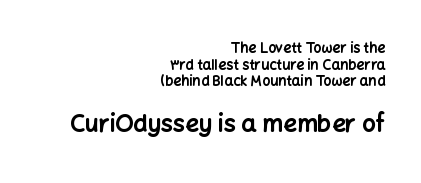
Q: Is the text bold? A: Yes.
Q: Is the text italic (slanted)? A: No, it is upright.
Q: Is the text underlined? A: No.
Q: How is the paragraph aligned? A: Right-aligned.
Q: Is the spacing between letters normal or unusually wide? A: Normal.
Q: Which block of text is set in a larger size, the first (top) or the second (bottom)? A: The second (bottom) one.
